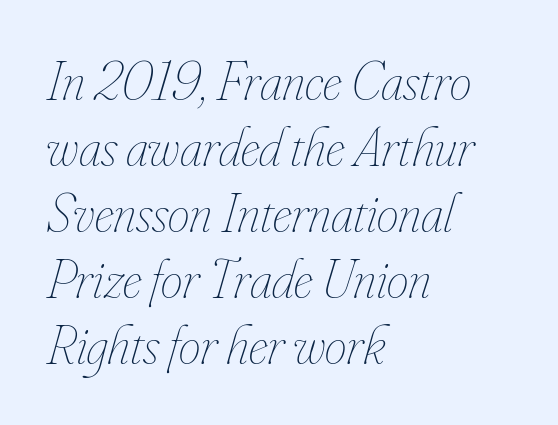
{"italic": "yes", "lean": "right", "slant_degrees": 16, "bold": "no", "weight": "thin", "width": "condensed", "stroke_contrast": "low", "x_height": "small", "monospaced": "no", "underline": "no", "align": "left", "line_spacing_ratio": 1.2, "letter_spacing": "normal", "letter_spacing_em": 0.0, "glyph_px": 55}
